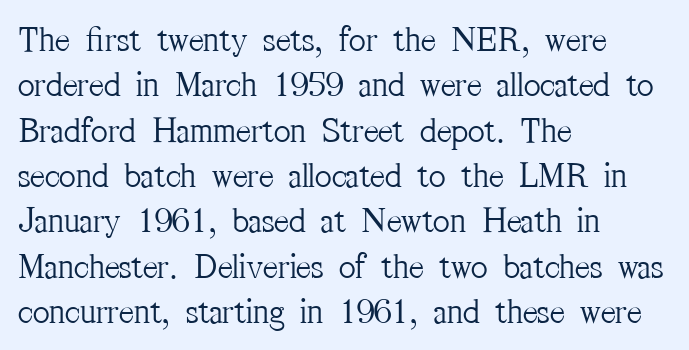
Q: Is the text bold? A: No.
Q: Is the text italic (slanted)? A: No, it is upright.
Q: Is the typeface a serif or a sans-serif typeface? A: Serif.
Q: Is the text underlined? A: No.
Q: How is the paragraph aligned? A: Left-aligned.
Q: Is the spacing between letters normal or unusually wide? A: Normal.
Q: Is the spacing between lines tight, normal or loose? A: Normal.
Q: Width (condensed, normal, or wide)? A: Condensed.
Q: Stroke contrast? A: Medium.
Q: x-height? A: Medium.
Q: Monospaced? A: No.
